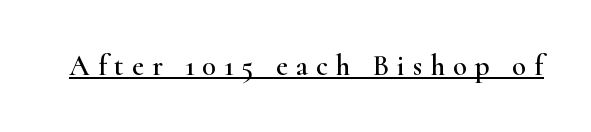
The image shows 29 px wide serif type, upright; set unusually wide letter spacing (+0.27 em), underlined; high stroke contrast and a small x-height.
